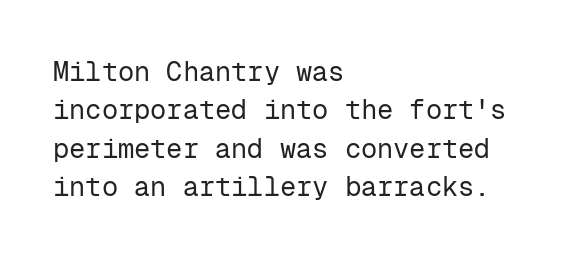
Every row of glyphs begins at an identical x-position on the left. A roman cut, with each character standing at attention. Does the leading feel generous? No, just average. The tracking reads as untouched default to a designer's eye.
